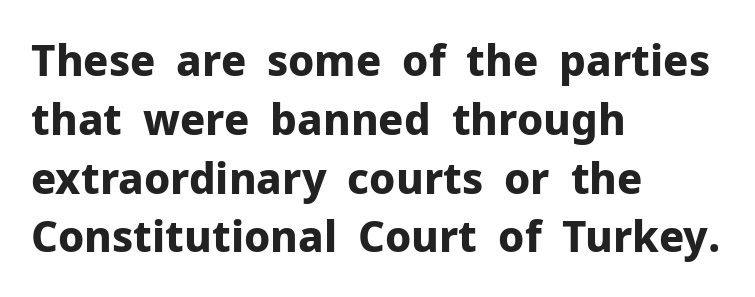
The image shows 42 px bold sans-serif type, upright; set left-aligned, normal line spacing (1.4x), normal letter spacing, not underlined; low stroke contrast and a medium x-height.
